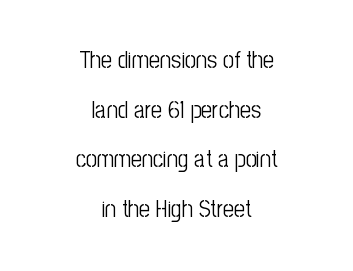
The image shows 24 px text type, upright; set centered, loose line spacing (2.07x), normal letter spacing, not underlined.
